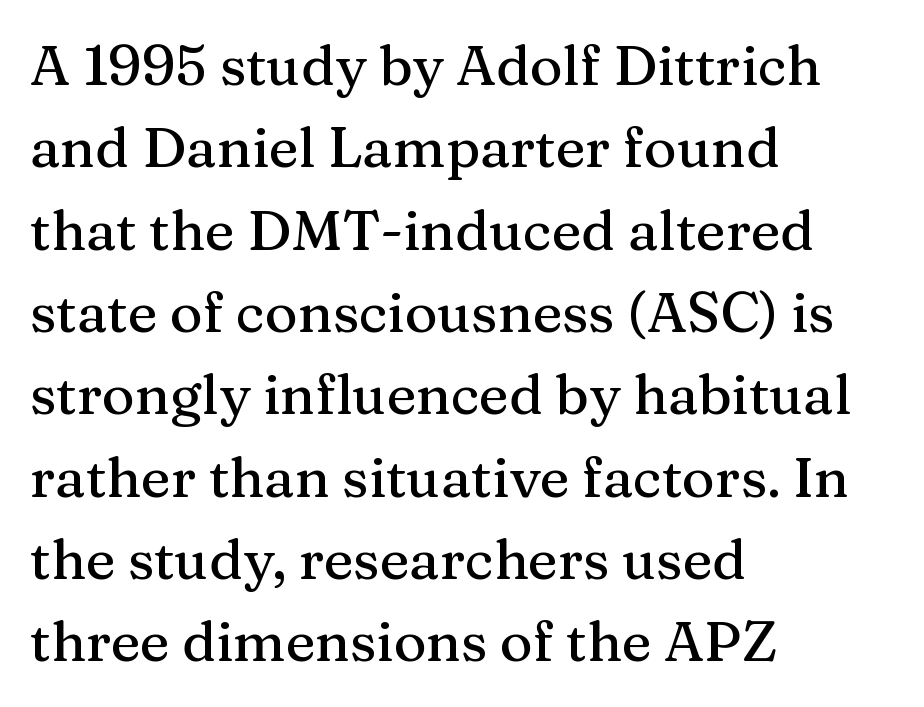
Q: Is the text italic (slanted)? A: No, it is upright.
Q: Is the typeface a serif or a sans-serif typeface? A: Serif.
Q: Is the text underlined? A: No.
Q: How is the paragraph aligned? A: Left-aligned.
Q: Is the spacing between letters normal or unusually wide? A: Normal.
Q: Is the spacing between lines tight, normal or loose? A: Normal.
Q: Width (condensed, normal, or wide)? A: Normal.
Q: Stroke contrast? A: Medium.
Q: x-height? A: Medium.
Q: Monospaced? A: No.
